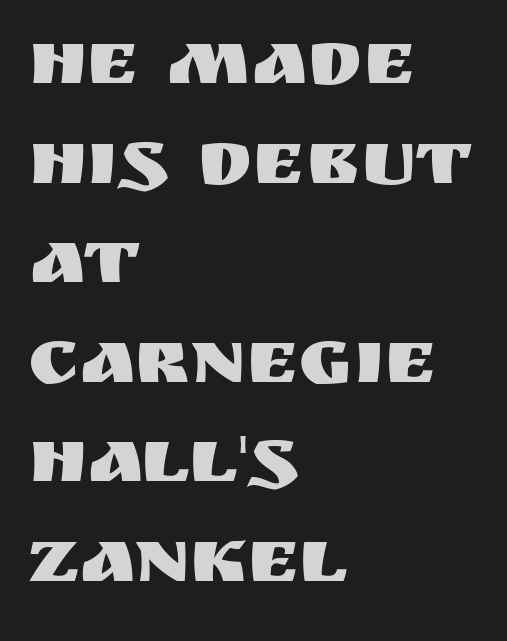
Q: Is the text italic (slanted)? A: No, it is upright.
Q: Is the typeface a serif or a sans-serif typeface? A: Sans-serif.
Q: Is the text underlined? A: No.
Q: How is the paragraph aligned? A: Left-aligned.
Q: Is the spacing between letters normal or unusually wide? A: Normal.
Q: Is the spacing between lines tight, normal or loose? A: Normal.
Q: Width (condensed, normal, or wide)? A: Normal.
Q: Stroke contrast? A: Medium.
Q: x-height? A: Large.
Q: Monospaced? A: No.
